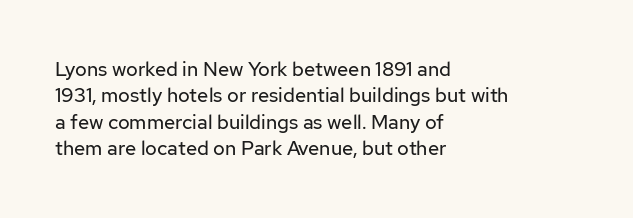
Q: Is the text bold? A: No.
Q: Is the text italic (slanted)? A: No, it is upright.
Q: Is the text underlined? A: No.
Q: How is the paragraph aligned? A: Left-aligned.
Q: Is the spacing between letters normal or unusually wide? A: Normal.
Q: Is the spacing between lines tight, normal or loose? A: Normal.
